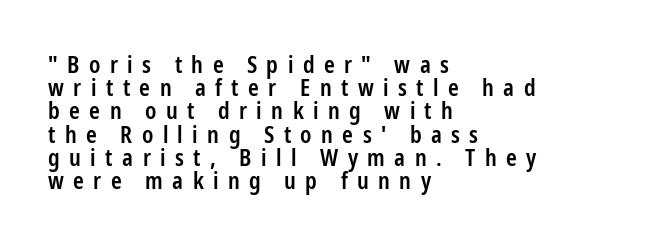
{"italic": "no", "bold": "semi", "underline": "no", "align": "left", "line_spacing": "tight", "line_spacing_ratio": 1.01, "letter_spacing": "wide", "letter_spacing_em": 0.41, "glyph_px": 23}
